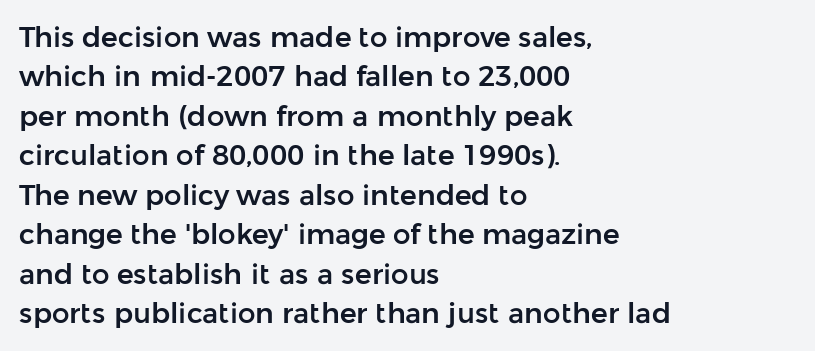
{"serif": "no", "italic": "no", "width": "normal", "stroke_contrast": "low", "x_height": "medium", "monospaced": "no", "underline": "no", "align": "left", "line_spacing": "normal", "line_spacing_ratio": 1.41, "letter_spacing": "normal", "letter_spacing_em": 0.0, "glyph_px": 28}
